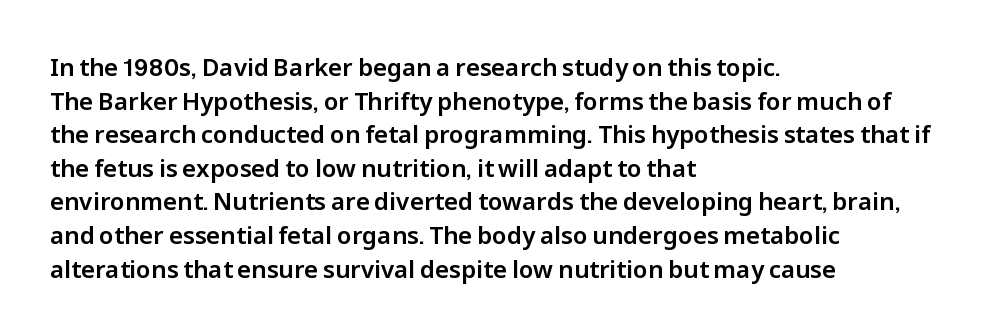
Q: Is the text italic (slanted)? A: No, it is upright.
Q: Is the text underlined? A: No.
Q: How is the paragraph aligned? A: Left-aligned.
Q: Is the spacing between letters normal or unusually wide? A: Normal.
Q: Is the spacing between lines tight, normal or loose? A: Normal.
